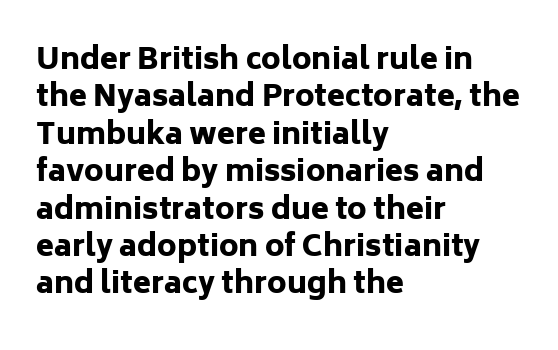
This rendering leaves character spacing at its baseline value. Posture: vertical. A typesetter would call this proportional, since set widths differ per character. These lines stack with their left ends in a neat column. Only glyphs here, with clear space below each row. A typesetter would label this face a sans.
